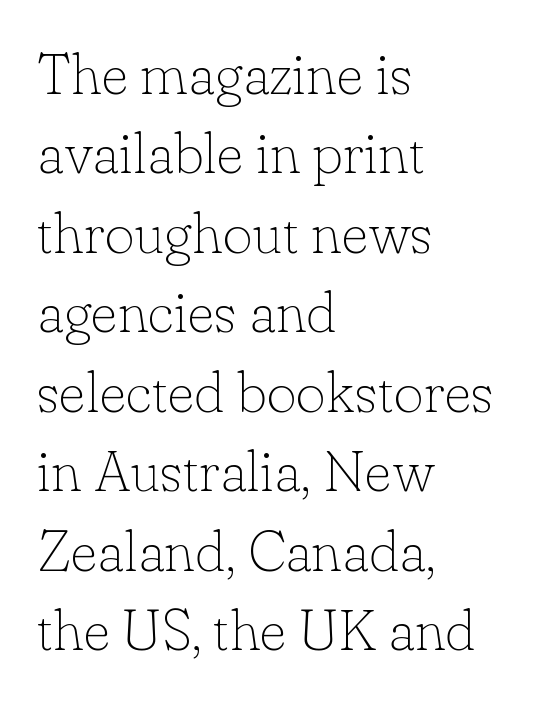
Horizontal alignment here is leftward, the default for most running prose. Is this a fixed-width face? No — the glyphs have proportional, varying widths. In terms of posture, this sample is upright. Observe the ordinary spacing: letters are neighbours, not strangers.
